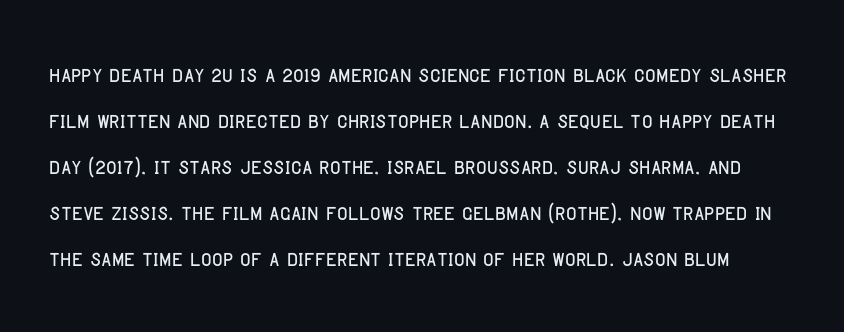
{"serif": "no", "italic": "no", "width": "condensed", "stroke_contrast": "low", "x_height": "large", "monospaced": "no", "underline": "no", "line_spacing": "normal", "line_spacing_ratio": 1.59, "letter_spacing": "normal", "letter_spacing_em": 0.0, "glyph_px": 29}
